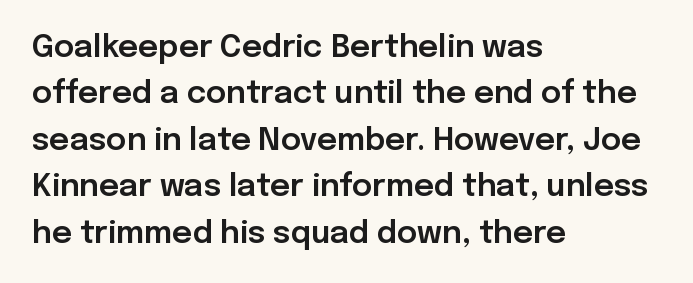
Whoever set this chose a conventional vertical rhythm. Proportional: the letters do not fall into vertical columns. A classic flush-left, rag-right setting is used for this passage. The letterforms sit shoulder to shoulder at normal distance.
